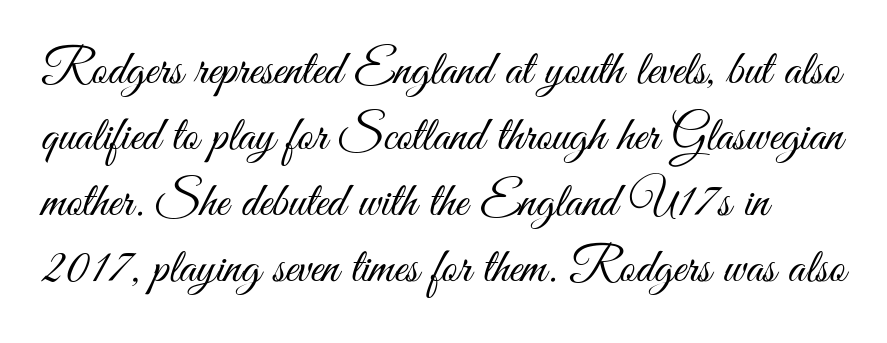
{"serif": "no", "bold": "no", "weight": "light", "width": "condensed", "stroke_contrast": "medium", "x_height": "small", "monospaced": "no", "underline": "no", "line_spacing": "normal", "line_spacing_ratio": 1.35, "letter_spacing": "normal", "letter_spacing_em": 0.0, "glyph_px": 49}
